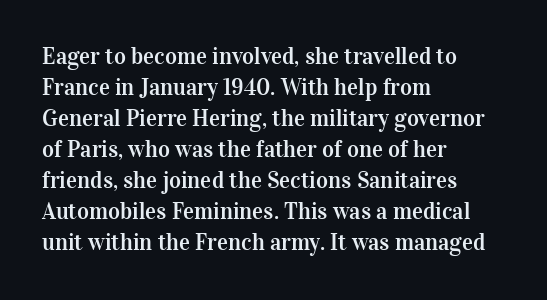
Q: Is the text italic (slanted)? A: No, it is upright.
Q: Is the text underlined? A: No.
Q: How is the paragraph aligned? A: Left-aligned.
Q: Is the spacing between letters normal or unusually wide? A: Normal.
Q: Is the spacing between lines tight, normal or loose? A: Normal.
